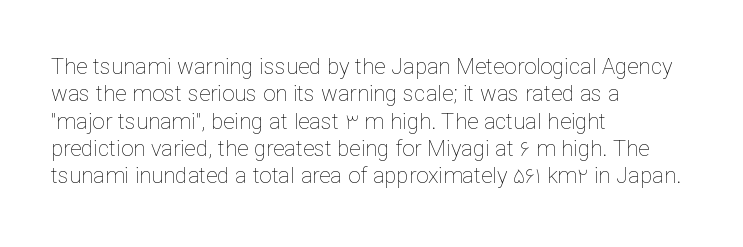
Q: Is the text bold? A: No.
Q: Is the text italic (slanted)? A: No, it is upright.
Q: Is the text underlined? A: No.
Q: How is the paragraph aligned? A: Left-aligned.
Q: Is the spacing between letters normal or unusually wide? A: Normal.
